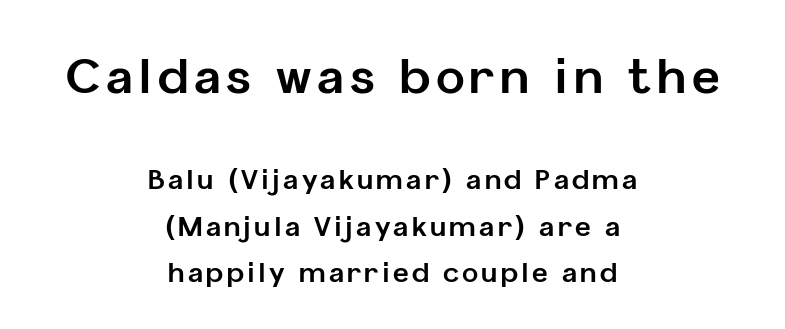
The image shows 48 px bold sans-serif type, upright; set centered, line spacing 1.71x, not underlined; the first (top) block is 1.78x larger; low stroke contrast and a medium x-height.
